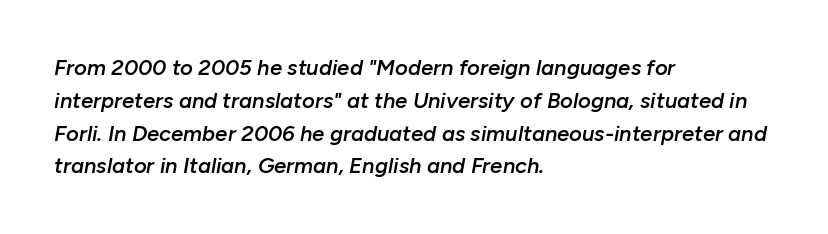
Q: Is the text bold? A: Semi-bold.
Q: Is the text italic (slanted)? A: Yes, it leans right by about 10 degrees.
Q: Is the text underlined? A: No.
Q: How is the paragraph aligned? A: Left-aligned.
Q: Is the spacing between letters normal or unusually wide? A: Normal.
Q: Is the spacing between lines tight, normal or loose? A: Normal.
